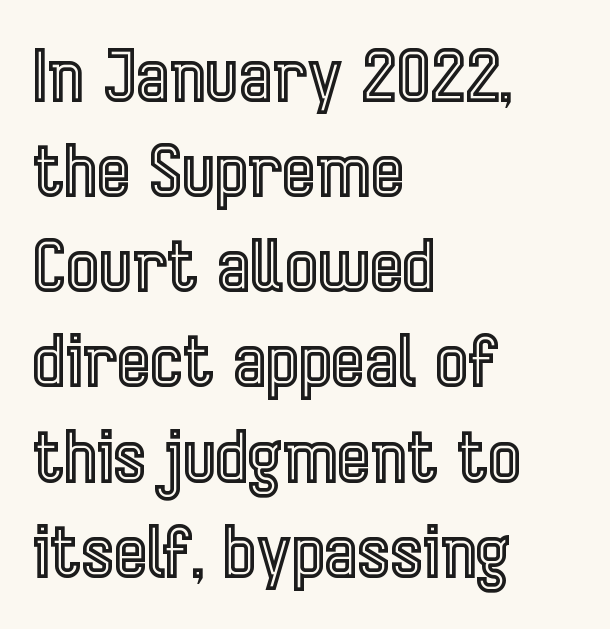
Style check: upright. Varying glyph widths throughout — classic text-font behaviour. Leading matches the norm, producing a regular column. Descenders hang freely into open space. Inter-character spacing is left at the font's built-in metrics. Horizontally, the lines are justified to the leading edge only.
